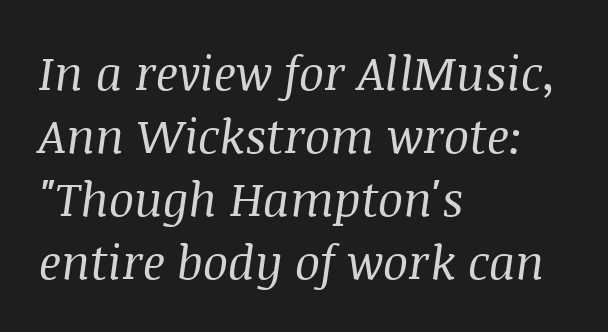
The image shows 47 px regular-weight serif type, italic (leaning right); set left-aligned, normal line spacing (1.34x), normal letter spacing, not underlined; medium stroke contrast and a large x-height.
